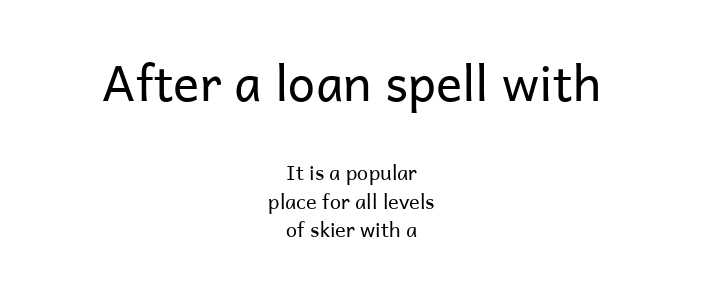
Underlining? Definitely not there. Each new line begins a customary step beneath the previous one. Italic? Not at all — the glyphs are vertical. Do the characters align in a grid? No, the font is proportional. Which chunk is bigger? The first one — the top block dwarfs the bottom.
